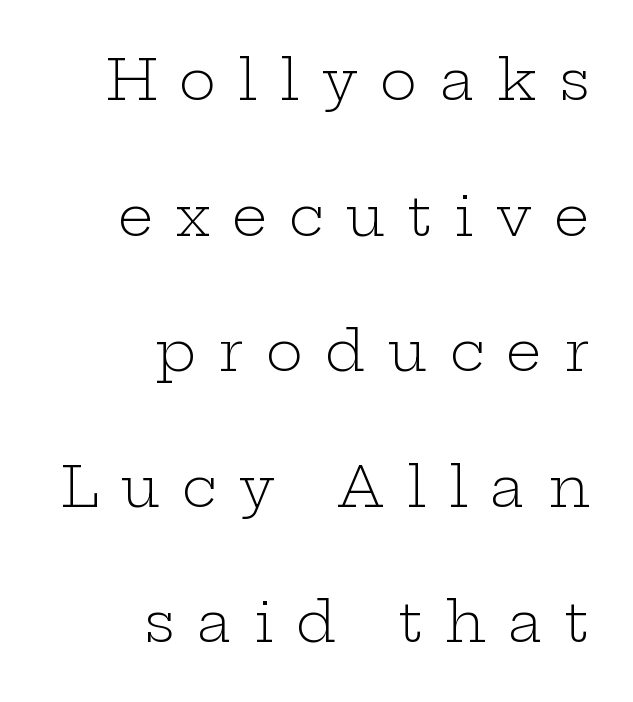
The image shows 56 px light, wide serif type, upright; set right-aligned, loose line spacing (2.42x), unusually wide letter spacing (+0.4 em), not underlined; low stroke contrast and a medium x-height.
